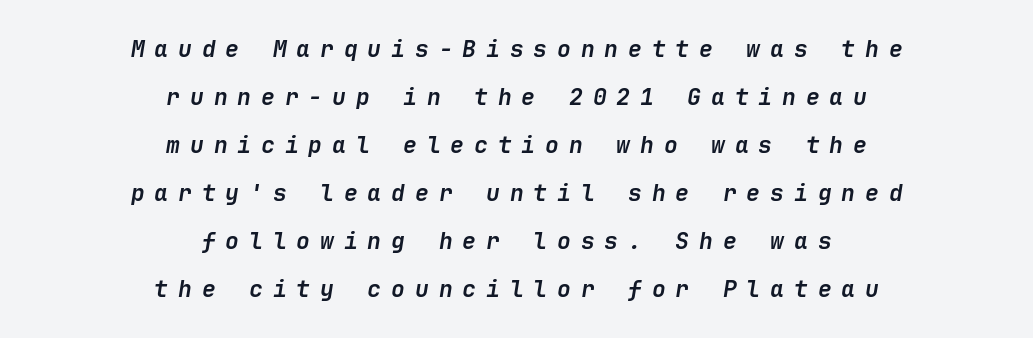
{"italic": "yes", "lean": "right", "slant_degrees": 9, "bold": "yes", "underline": "no", "align": "center", "line_spacing": "loose", "line_spacing_ratio": 2.09, "letter_spacing": "wide", "letter_spacing_em": 0.43, "glyph_px": 23}
